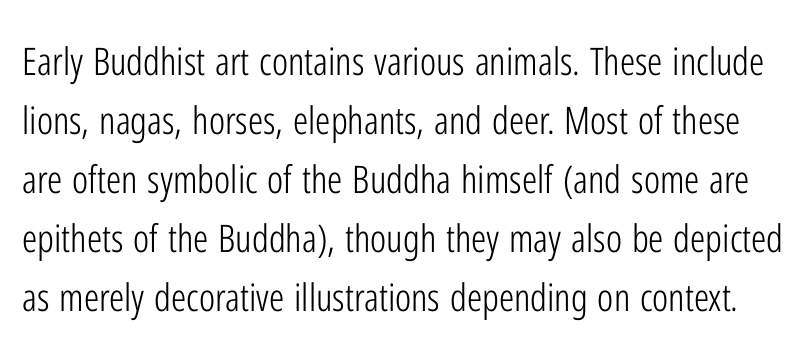
Q: Is the text bold? A: No.
Q: Is the text italic (slanted)? A: No, it is upright.
Q: Is the typeface a serif or a sans-serif typeface? A: Sans-serif.
Q: Is the text underlined? A: No.
Q: Is the spacing between letters normal or unusually wide? A: Normal.
Q: Is the spacing between lines tight, normal or loose? A: Normal.
Q: Width (condensed, normal, or wide)? A: Condensed.
Q: Stroke contrast? A: Low.
Q: x-height? A: Medium.
Q: Monospaced? A: No.
